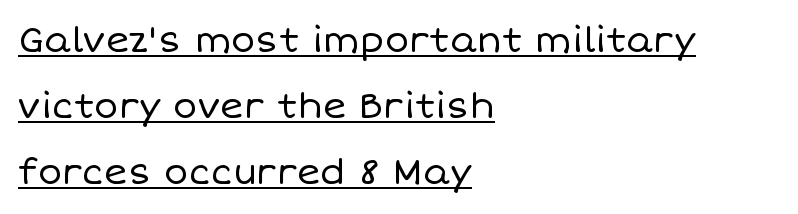
{"italic": "no", "bold": "no", "weight": "regular", "width": "normal", "stroke_contrast": "low", "x_height": "large", "monospaced": "no", "underline": "yes", "align": "left", "line_spacing_ratio": 1.84, "letter_spacing": "normal", "letter_spacing_em": 0.0, "glyph_px": 36}
